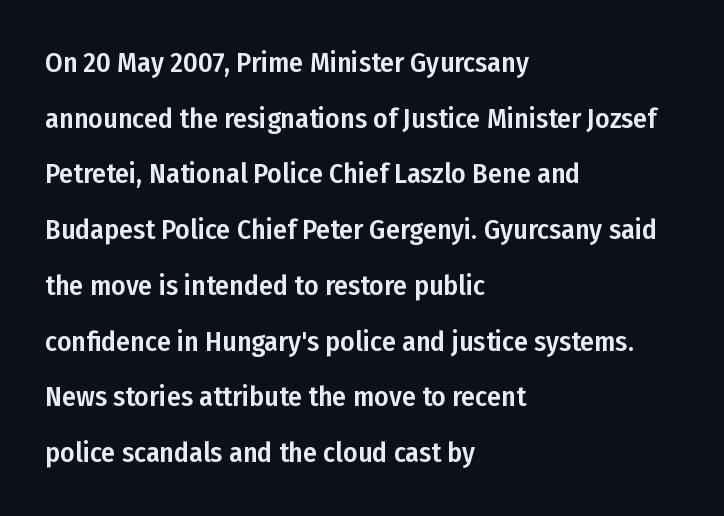
{"serif": "no", "italic": "no", "width": "condensed", "stroke_contrast": "low", "x_height": "medium", "monospaced": "no", "underline": "no", "align": "left", "line_spacing": "loose", "line_spacing_ratio": 1.99, "letter_spacing": "normal", "letter_spacing_em": 0.0, "glyph_px": 28}
